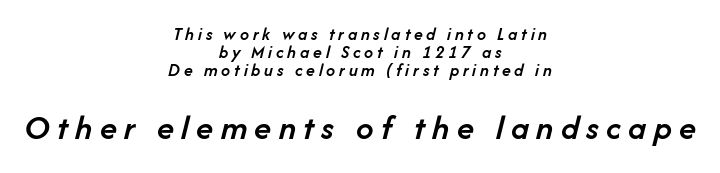
Q: Is the text bold? A: Semi-bold.
Q: Is the text italic (slanted)? A: Yes, it leans right by about 14 degrees.
Q: Is the text underlined? A: No.
Q: How is the paragraph aligned? A: Centered.
Q: Is the spacing between letters normal or unusually wide? A: Unusually wide.
Q: Is the spacing between lines tight, normal or loose? A: Tight.
Q: Which block of text is set in a larger size, the first (top) or the second (bottom)? A: The second (bottom) one.
Q: Width (condensed, normal, or wide)? A: Normal.
Q: Stroke contrast? A: Low.
Q: x-height? A: Medium.
Q: Monospaced? A: No.
